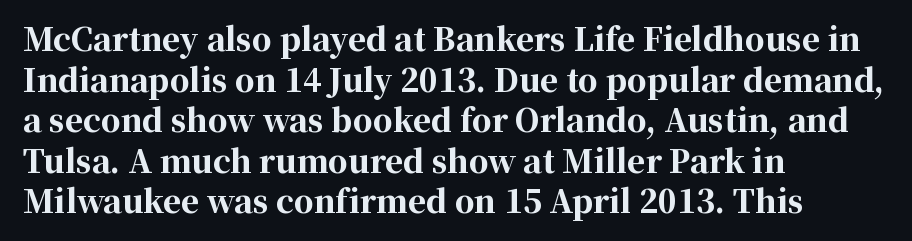
The image shows 31 px bold serif type, upright; set left-aligned, normal line spacing (1.31x), normal letter spacing, not underlined; high stroke contrast and a medium x-height.
